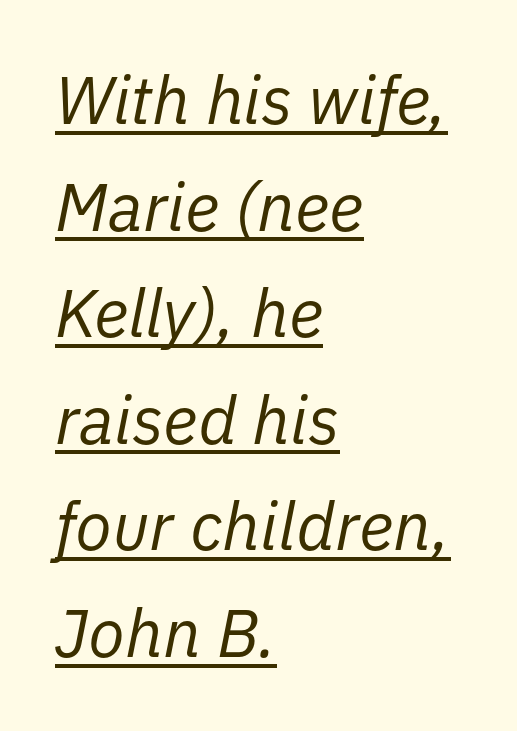
Q: Is the text bold? A: No.
Q: Is the text italic (slanted)? A: Yes, it leans right by about 11 degrees.
Q: Is the text underlined? A: Yes.
Q: How is the paragraph aligned? A: Left-aligned.
Q: Is the spacing between letters normal or unusually wide? A: Normal.
Q: Is the spacing between lines tight, normal or loose? A: Normal.
Q: Width (condensed, normal, or wide)? A: Normal.
Q: Stroke contrast? A: Low.
Q: x-height? A: Medium.
Q: Monospaced? A: No.
